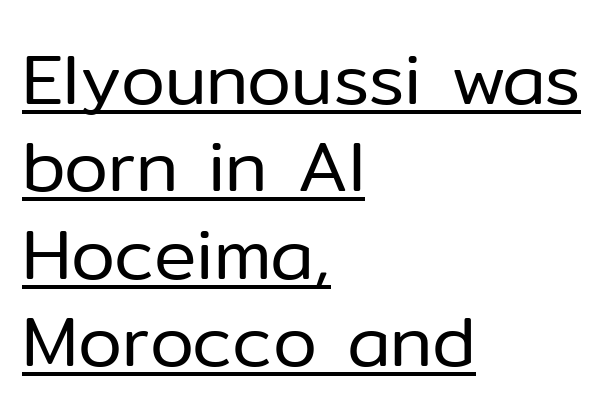
Q: Is the text bold? A: No.
Q: Is the text italic (slanted)? A: No, it is upright.
Q: Is the typeface a serif or a sans-serif typeface? A: Sans-serif.
Q: Is the text underlined? A: Yes.
Q: How is the paragraph aligned? A: Left-aligned.
Q: Is the spacing between letters normal or unusually wide? A: Normal.
Q: Width (condensed, normal, or wide)? A: Normal.
Q: Stroke contrast? A: Low.
Q: x-height? A: Medium.
Q: Monospaced? A: No.
